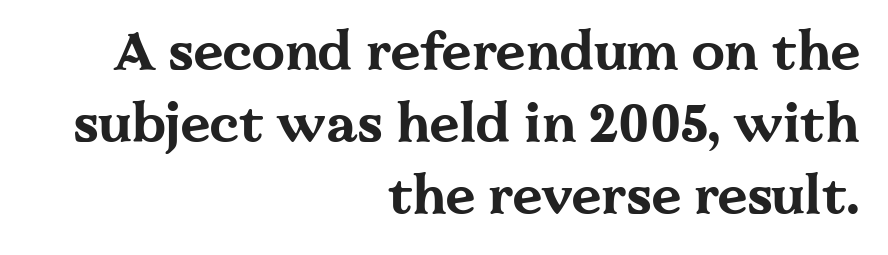
{"serif": "yes", "italic": "no", "bold": "yes", "weight": "bold", "width": "wide", "stroke_contrast": "medium", "x_height": "medium", "monospaced": "no", "underline": "no", "align": "right", "line_spacing": "normal", "line_spacing_ratio": 1.36, "letter_spacing": "normal", "letter_spacing_em": 0.0, "glyph_px": 53}
